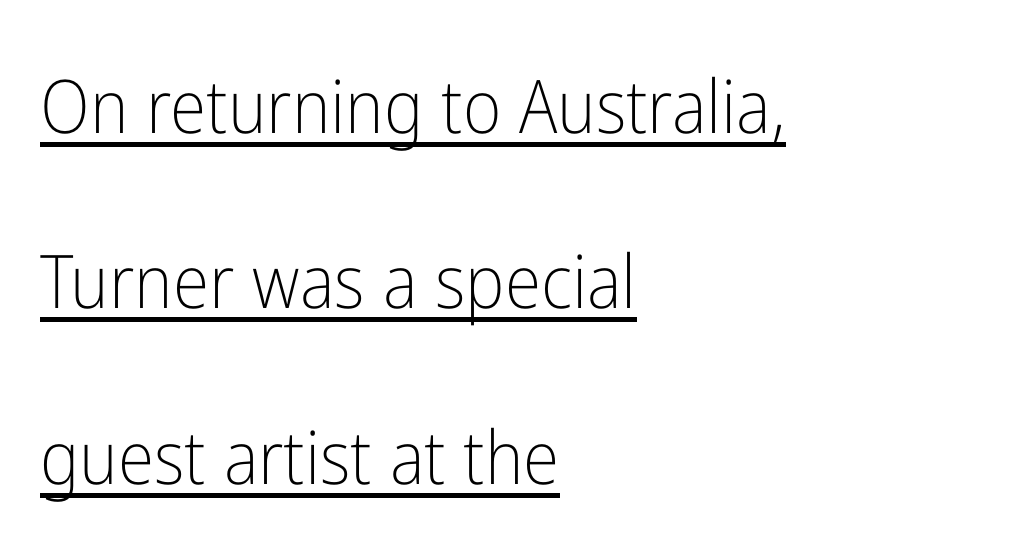
Q: Is the text bold? A: No.
Q: Is the text italic (slanted)? A: No, it is upright.
Q: Is the typeface a serif or a sans-serif typeface? A: Sans-serif.
Q: Is the text underlined? A: Yes.
Q: How is the paragraph aligned? A: Left-aligned.
Q: Is the spacing between letters normal or unusually wide? A: Normal.
Q: Is the spacing between lines tight, normal or loose? A: Loose.
Q: Width (condensed, normal, or wide)? A: Condensed.
Q: Stroke contrast? A: Low.
Q: x-height? A: Medium.
Q: Monospaced? A: No.
